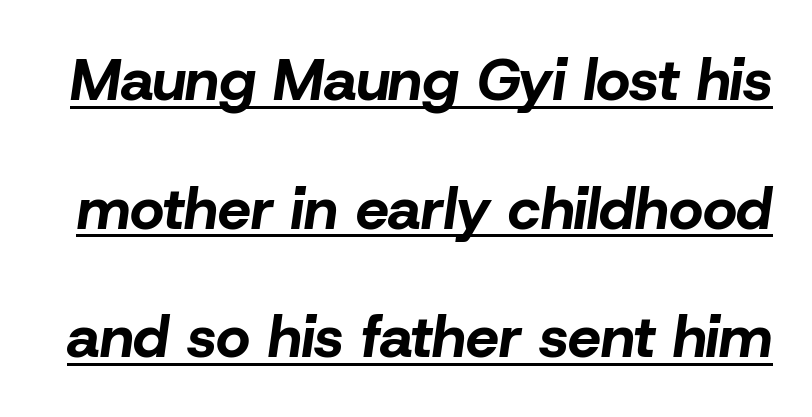
The strokes are fattened all the way to bold. Underline: present. No extra tracking has been applied to these lines. Compared with ordinary roman type, these characters are visibly tilted. Spacing verdict: proportional, widths tailored to each character. Quick note: interline space is abundant.
